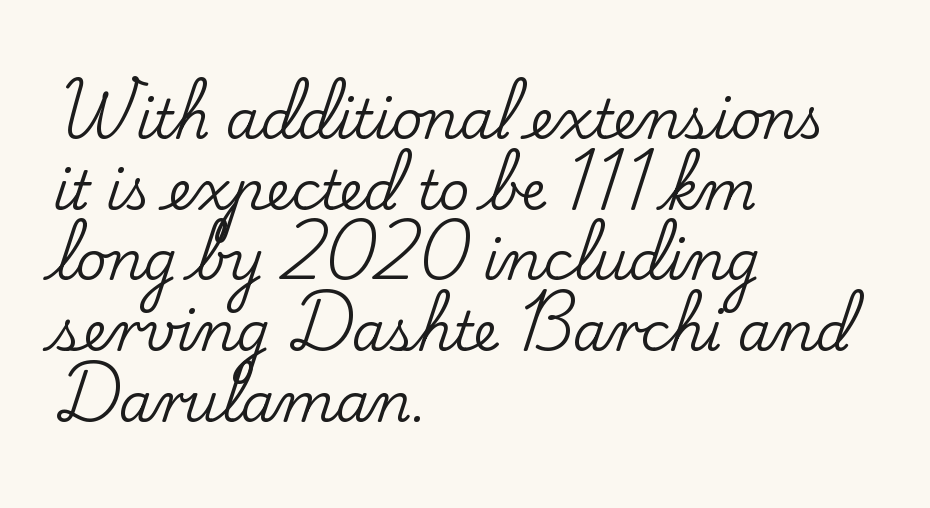
{"serif": "yes", "width": "normal", "stroke_contrast": "low", "x_height": "small", "monospaced": "no", "underline": "no", "align": "left", "line_spacing": "normal", "line_spacing_ratio": 1.31, "letter_spacing": "normal", "letter_spacing_em": 0.0, "glyph_px": 54}
